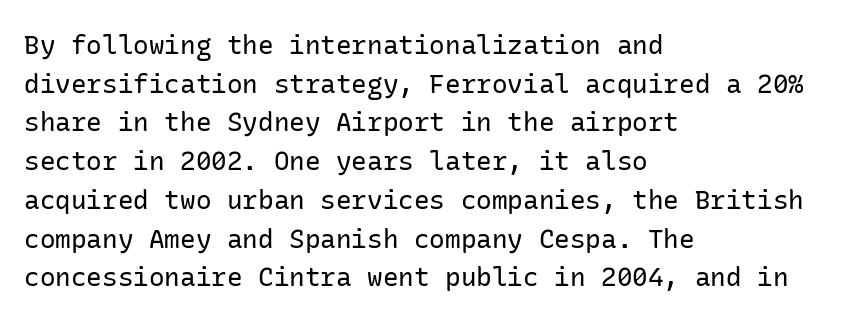
Posture: vertical. The weight tops out at a normal text grade. Words appear dense and cohesive because spacing is normal. If you drew a ruler down the left edge, every line would touch it. Line spacing here is normal. Underline: absent.
